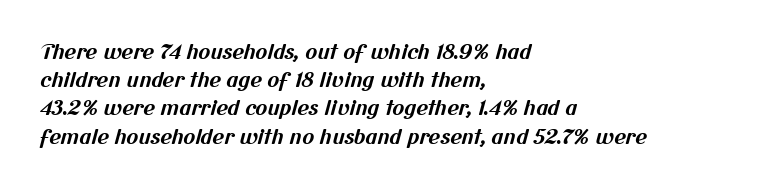
The image shows 20 px bold type; set left-aligned, normal line spacing (1.41x), normal letter spacing, not underlined.
